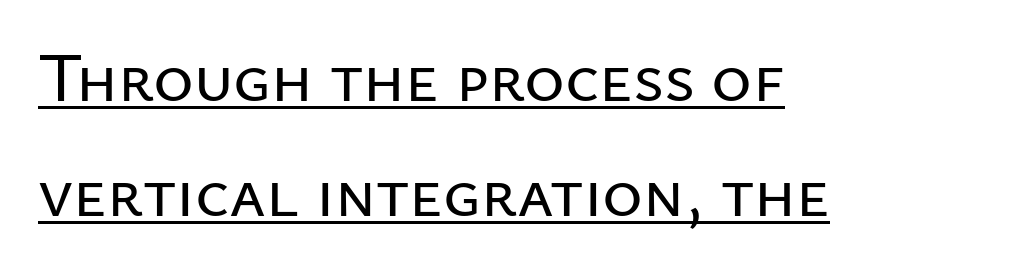
The image shows 69 px sans-serif type, upright; set left-aligned, normal line spacing (1.67x), normal letter spacing, underlined; low stroke contrast and a medium x-height.
